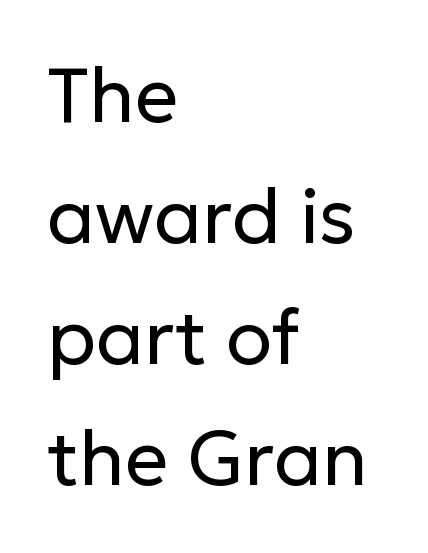
Q: Is the text bold? A: No.
Q: Is the text italic (slanted)? A: No, it is upright.
Q: Is the typeface a serif or a sans-serif typeface? A: Sans-serif.
Q: Is the text underlined? A: No.
Q: How is the paragraph aligned? A: Left-aligned.
Q: Is the spacing between letters normal or unusually wide? A: Normal.
Q: Is the spacing between lines tight, normal or loose? A: Normal.
Q: Width (condensed, normal, or wide)? A: Normal.
Q: Stroke contrast? A: Low.
Q: x-height? A: Medium.
Q: Monospaced? A: No.
